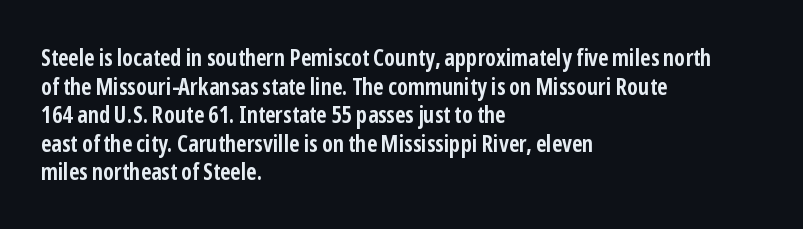
The image shows 23 px bold type, upright; set left-aligned, line spacing 1.24x, normal letter spacing, not underlined.
